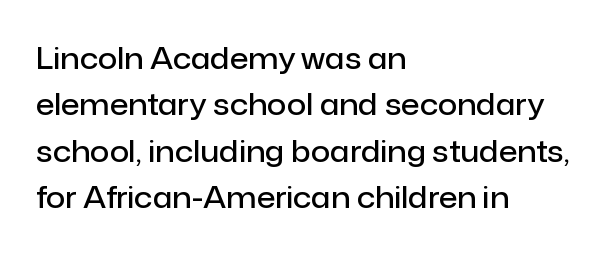
Q: Is the text bold? A: Semi-bold.
Q: Is the text italic (slanted)? A: No, it is upright.
Q: Is the typeface a serif or a sans-serif typeface? A: Sans-serif.
Q: Is the text underlined? A: No.
Q: How is the paragraph aligned? A: Left-aligned.
Q: Is the spacing between letters normal or unusually wide? A: Normal.
Q: Is the spacing between lines tight, normal or loose? A: Normal.
Q: Width (condensed, normal, or wide)? A: Normal.
Q: Stroke contrast? A: Low.
Q: x-height? A: Medium.
Q: Monospaced? A: No.
